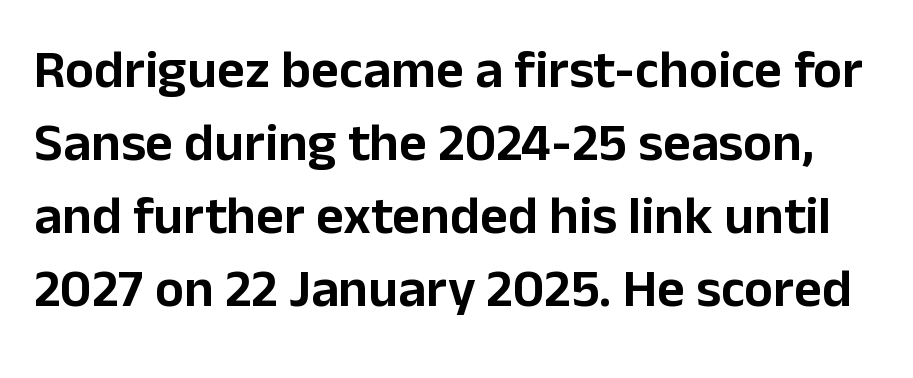
{"serif": "no", "italic": "no", "width": "normal", "stroke_contrast": "low", "x_height": "medium", "monospaced": "no", "underline": "no", "line_spacing": "normal", "line_spacing_ratio": 1.35, "letter_spacing": "normal", "letter_spacing_em": 0.0, "glyph_px": 54}
